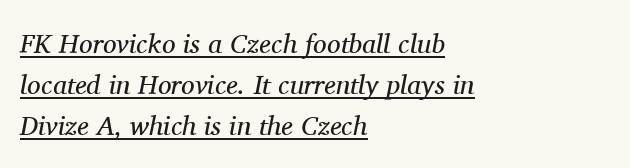
The image shows 27 px text type, italic (leaning right); set left-aligned, normal line spacing (1.52x), normal letter spacing, underlined.
